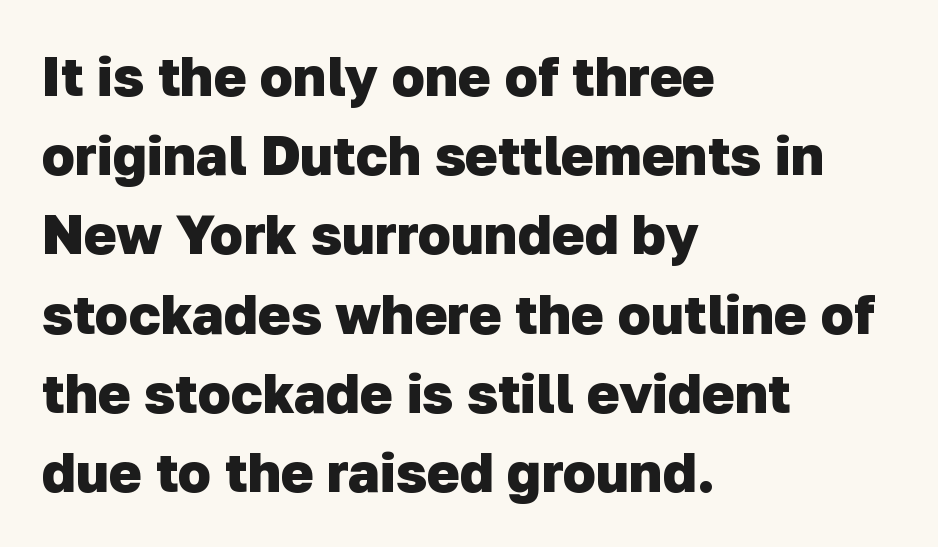
{"serif": "no", "bold": "yes", "weight": "heavy", "width": "normal", "stroke_contrast": "low", "x_height": "medium", "monospaced": "no", "underline": "no", "align": "left", "line_spacing": "normal", "line_spacing_ratio": 1.44, "letter_spacing": "normal", "letter_spacing_em": 0.0, "glyph_px": 55}
